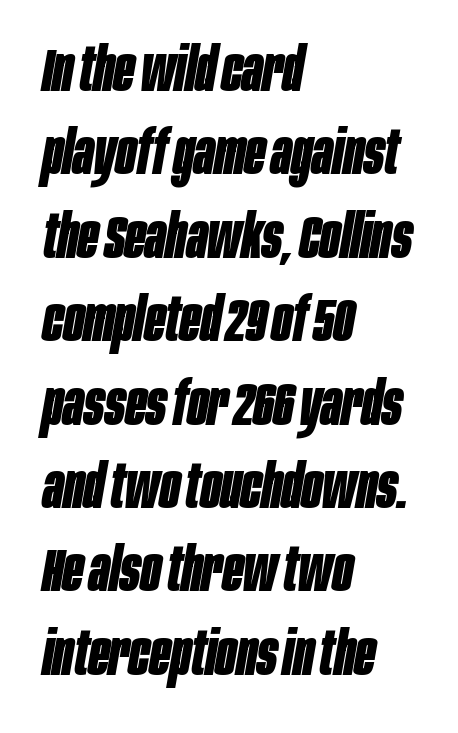
Q: Is the text bold? A: Yes.
Q: Is the text italic (slanted)? A: Yes, it leans right by about 10 degrees.
Q: Is the text underlined? A: No.
Q: How is the paragraph aligned? A: Left-aligned.
Q: Is the spacing between letters normal or unusually wide? A: Normal.
Q: Is the spacing between lines tight, normal or loose? A: Normal.
Q: Width (condensed, normal, or wide)? A: Condensed.
Q: Stroke contrast? A: Low.
Q: x-height? A: Large.
Q: Monospaced? A: No.
